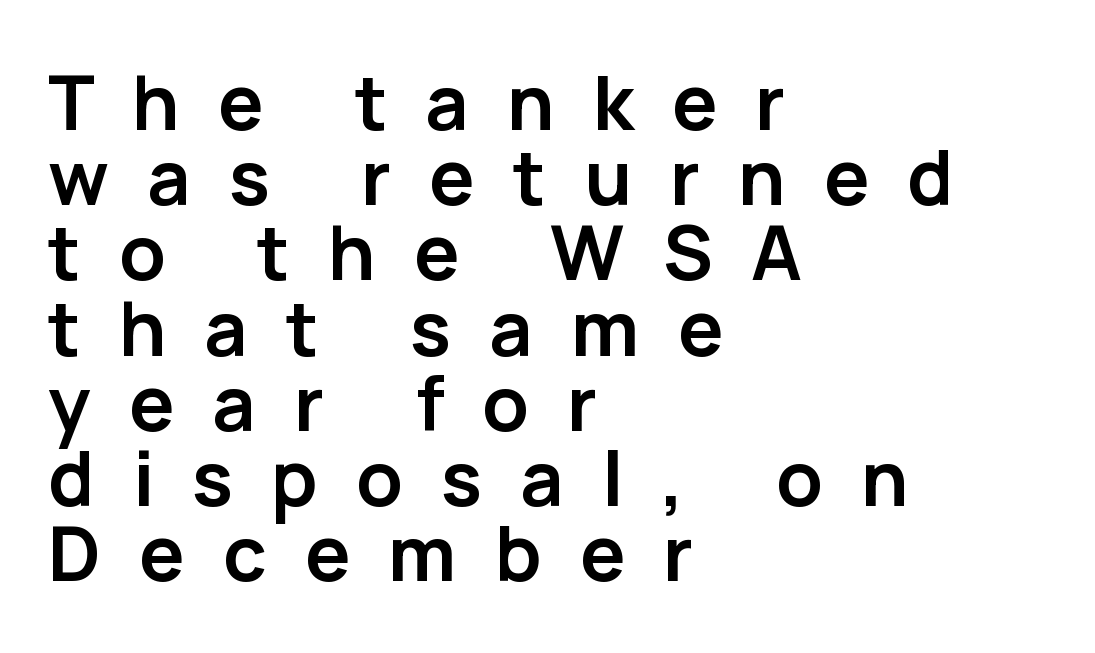
The image shows 76 px semibold sans-serif type, upright; set left-aligned, tight line spacing (0.99x), unusually wide letter spacing (+0.5 em), not underlined; low stroke contrast and a medium x-height.
